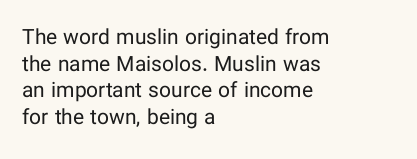
Summary of weight: not heavy and not bold. The vertical gap from one line to the next is medium. The type is set solid horizontally, with unmodified tracking. No italicization has been applied; the sample stays upright. The paragraph shown leans on its left margin. The gap between lines stays unmarked.
